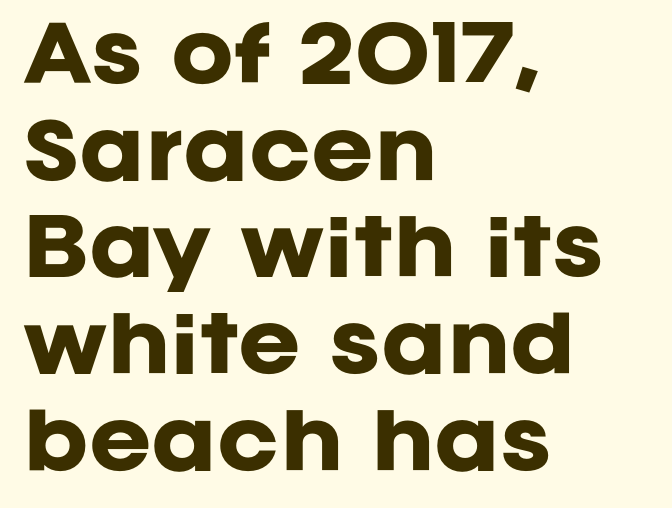
The image shows 75 px heavy sans-serif type, upright; set left-aligned, normal line spacing (1.29x), normal letter spacing, not underlined; low stroke contrast and a large x-height.
